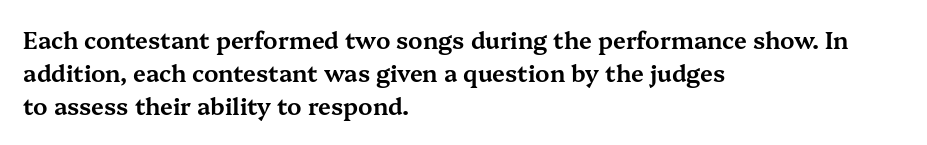
Q: Is the text italic (slanted)? A: No, it is upright.
Q: Is the text underlined? A: No.
Q: How is the paragraph aligned? A: Left-aligned.
Q: Is the spacing between letters normal or unusually wide? A: Normal.
Q: Is the spacing between lines tight, normal or loose? A: Normal.
